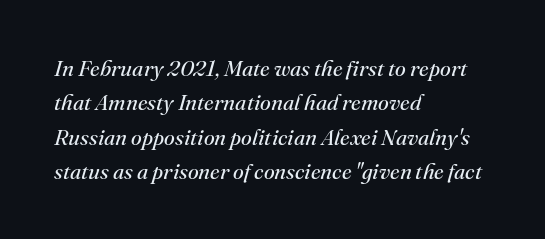
Every row of glyphs begins at an identical x-position on the left. Look at the tracking — it's just the regular setting, nothing added. The passage shown leans; its letterforms are oblique. Successive baselines arrive at the customary interval.
